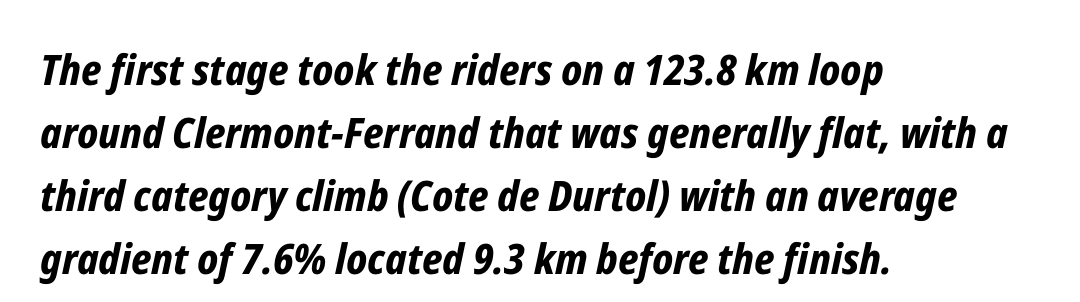
{"italic": "yes", "lean": "right", "slant_degrees": 12, "bold": "yes", "weight": "bold", "width": "condensed", "stroke_contrast": "low", "x_height": "medium", "monospaced": "no", "underline": "no", "align": "left", "line_spacing": "normal", "line_spacing_ratio": 1.5, "letter_spacing": "normal", "letter_spacing_em": 0.0, "glyph_px": 42}
